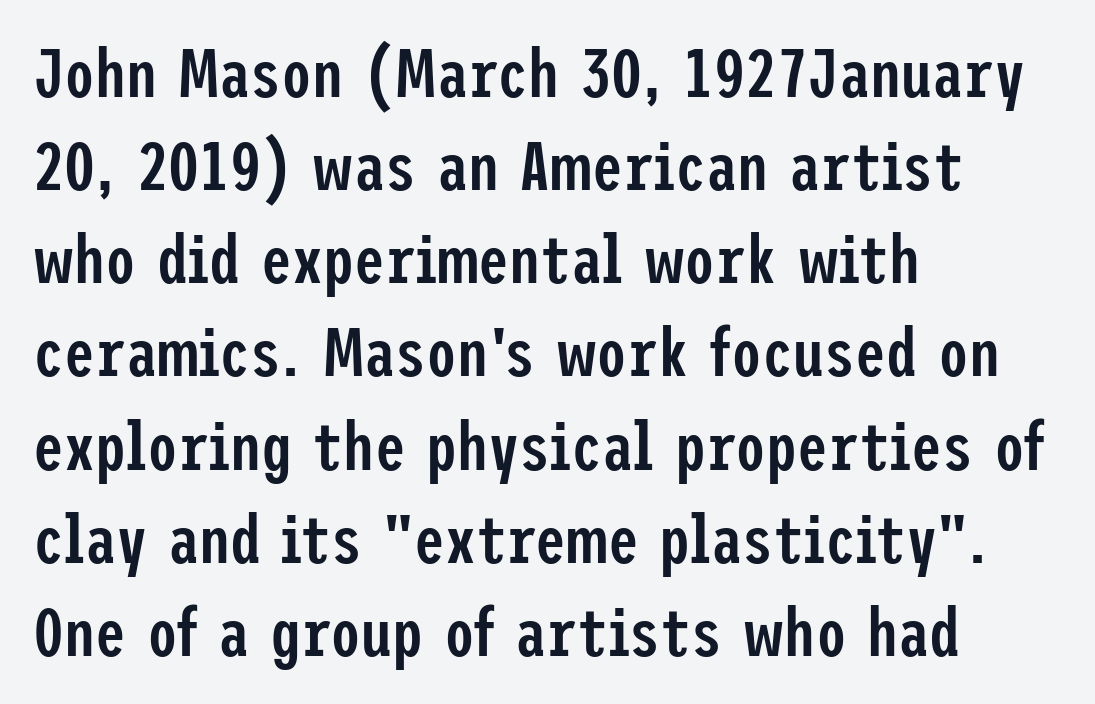
The image shows 69 px semibold, condensed sans-serif type, upright; set left-aligned, normal line spacing (1.35x), normal letter spacing, not underlined; low stroke contrast and a medium x-height.
